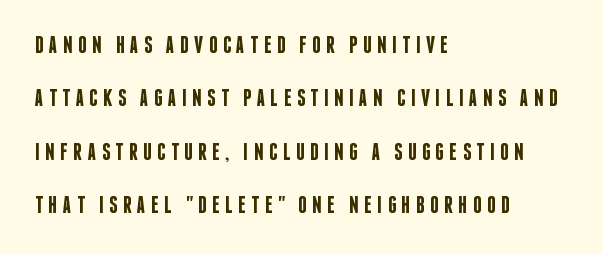
The image shows 24 px text type, upright; set left-aligned, loose line spacing (2.22x), unusually wide letter spacing (+0.22 em), not underlined.
